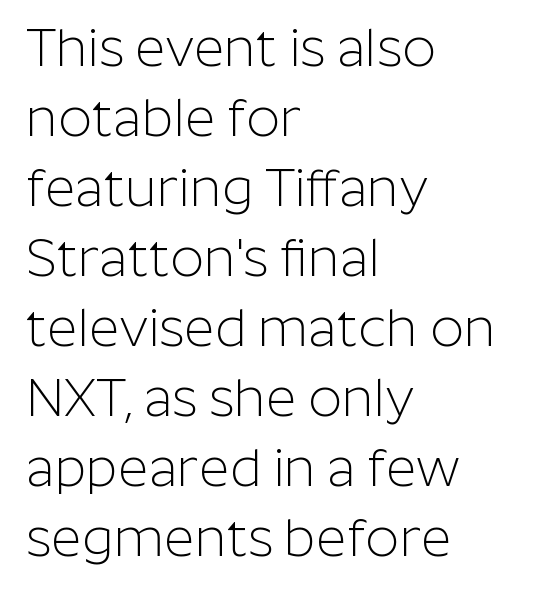
Q: Is the text bold? A: No.
Q: Is the text italic (slanted)? A: No, it is upright.
Q: Is the typeface a serif or a sans-serif typeface? A: Sans-serif.
Q: Is the text underlined? A: No.
Q: How is the paragraph aligned? A: Left-aligned.
Q: Is the spacing between letters normal or unusually wide? A: Normal.
Q: Is the spacing between lines tight, normal or loose? A: Normal.
Q: Width (condensed, normal, or wide)? A: Normal.
Q: Stroke contrast? A: Low.
Q: x-height? A: Medium.
Q: Monospaced? A: No.
